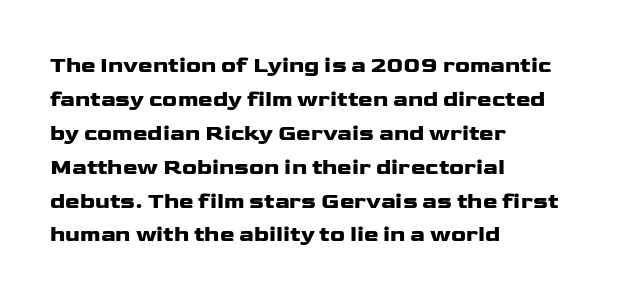
Inter-character spacing is left at the font's built-in metrics. A bare baseline throughout the passage. The typography opts for an upright posture over an oblique one. Casual observation: everything's shoved over to the left.
